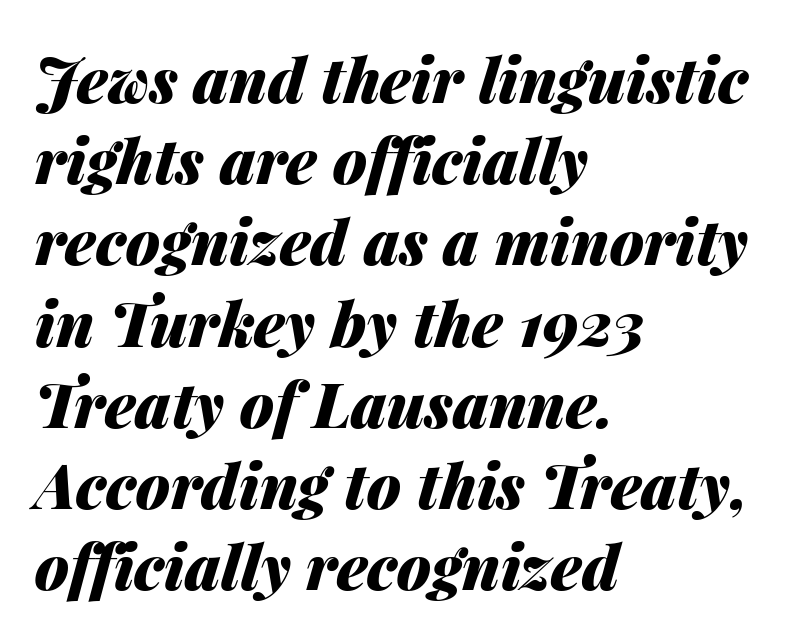
Weight: bold. Yep, that's italic — everything's leaning. Varying glyph widths throughout — classic text-font behaviour. This sample uses plain, unmodified letter spacing. The rendering anchors every line to the left-hand side. The space between consecutive lines is moderate.
